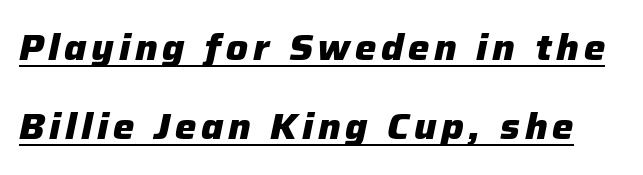
{"italic": "yes", "lean": "right", "slant_degrees": 12, "bold": "yes", "weight": "heavy", "width": "normal", "stroke_contrast": "low", "x_height": "medium", "monospaced": "no", "underline": "yes", "line_spacing": "loose", "line_spacing_ratio": 2.2, "glyph_px": 36}
